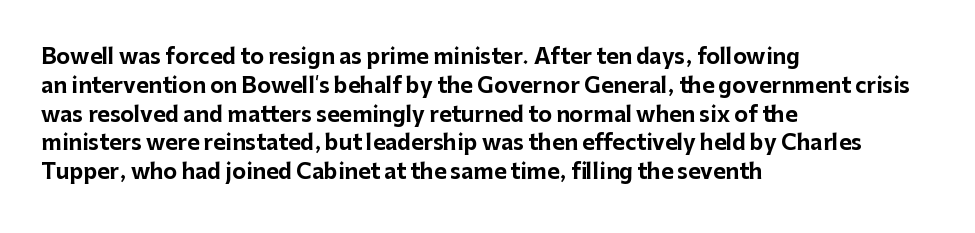
{"italic": "no", "bold": "yes", "underline": "no", "align": "left", "line_spacing": "normal", "line_spacing_ratio": 1.37, "letter_spacing": "normal", "letter_spacing_em": 0.0, "glyph_px": 21}
